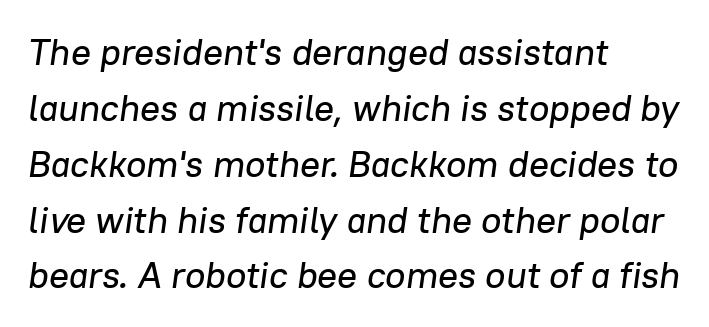
Q: Is the text italic (slanted)? A: Yes, it leans right by about 8 degrees.
Q: Is the text underlined? A: No.
Q: How is the paragraph aligned? A: Left-aligned.
Q: Is the spacing between letters normal or unusually wide? A: Normal.
Q: Is the spacing between lines tight, normal or loose? A: Normal.
Q: Width (condensed, normal, or wide)? A: Normal.
Q: Stroke contrast? A: Low.
Q: x-height? A: Medium.
Q: Monospaced? A: No.
